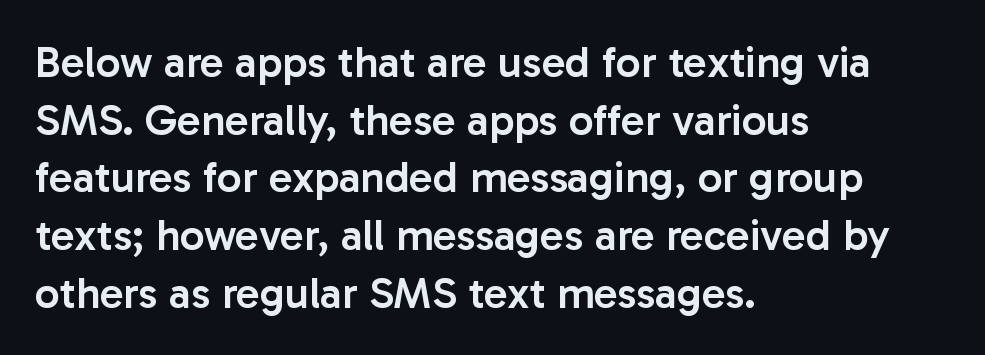
Note the varied advance widths — an 'i' is clearly narrower than an 'm'. The passage shown has conventional tracking throughout. To sum up the face: it is a sans, with no serifs. Stems and bowls a touch heavier than normal — semibold. Horizontal bands of white between lines are of average thickness. Horizontal alignment here is leftward, the default for most running prose.
